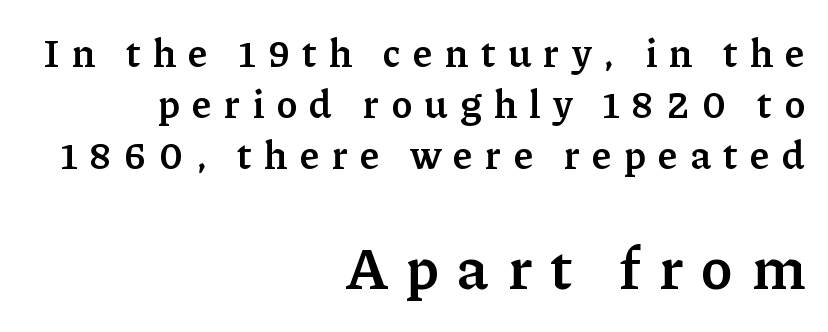
Q: Is the text bold? A: Yes.
Q: Is the text italic (slanted)? A: No, it is upright.
Q: Is the typeface a serif or a sans-serif typeface? A: Serif.
Q: Is the text underlined? A: No.
Q: How is the paragraph aligned? A: Right-aligned.
Q: Is the spacing between letters normal or unusually wide? A: Unusually wide.
Q: Is the spacing between lines tight, normal or loose? A: Normal.
Q: Which block of text is set in a larger size, the first (top) or the second (bottom)? A: The second (bottom) one.
Q: Width (condensed, normal, or wide)? A: Normal.
Q: Stroke contrast? A: Low.
Q: x-height? A: Medium.
Q: Monospaced? A: No.
